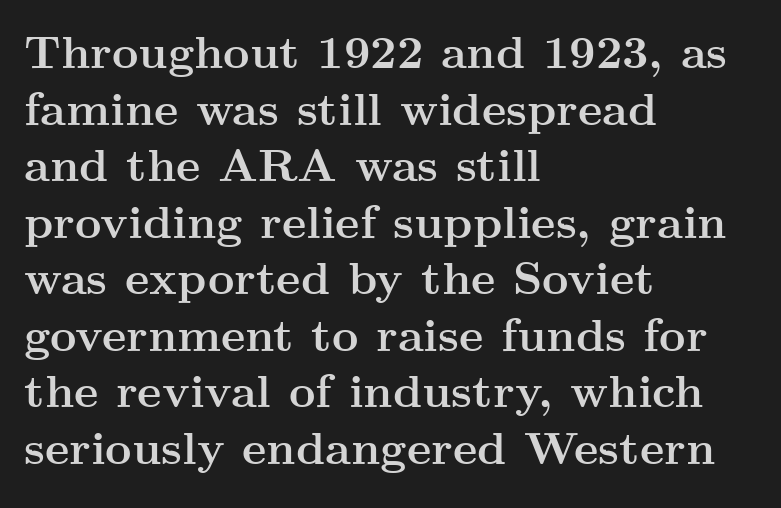
{"serif": "yes", "italic": "no", "bold": "yes", "weight": "semibold", "width": "wide", "stroke_contrast": "medium", "x_height": "small", "monospaced": "no", "underline": "no", "align": "left", "line_spacing_ratio": 1.23, "letter_spacing": "normal", "letter_spacing_em": 0.0, "glyph_px": 46}
